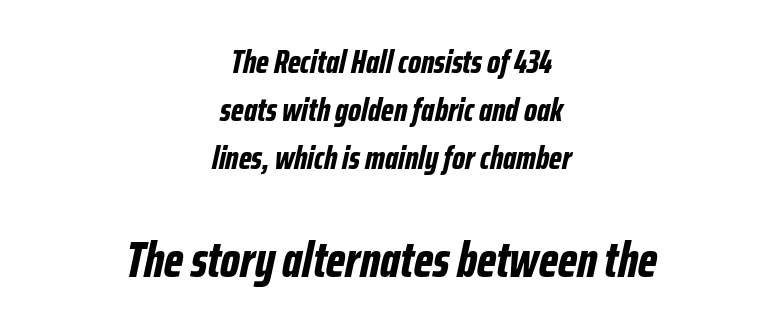
In terms of letterspacing, this is plain default setting. Alignment: centered. Do the characters align in a grid? No, the font is proportional. The letters in the lower block stand taller than those in the block above.
